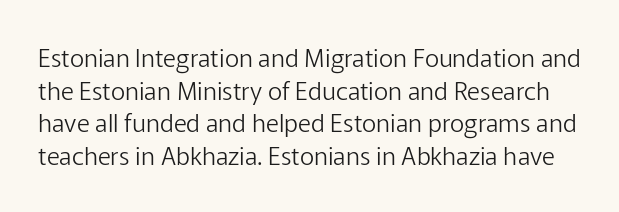
The typography opts for an upright posture over an oblique one. Notice how descenders clear the ascenders below comfortably — that's standard leading. Is the type heavy? It reads as light-to-regular instead. The area under the type is left untouched. The face used here is rendered with its standard letterfit.
